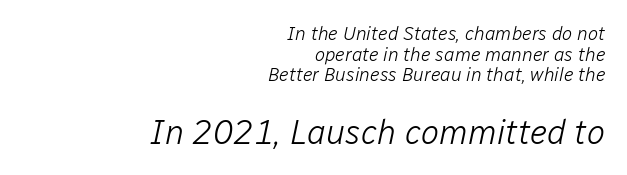
Vertically, the passage feels compressed, each row crowding the next. The passage is arranged like a letterhead date or caption credit — flush right. The passage shown is not underscored anywhere. Looks like regular typesetting: each glyph gets only the width it needs. Characters follow at the spacing the type designer built in. Ink coverage per letter is moderate at most.
